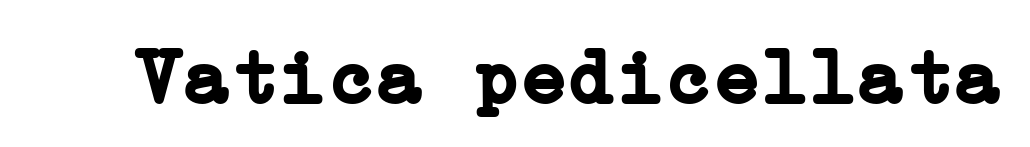
The image shows 80 px semibold serif type, upright; set normal letter spacing, not underlined; low stroke contrast and a medium x-height.
